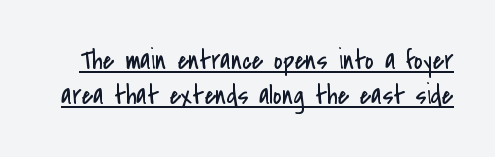
Spacing between characters is what you'd get straight out of the box. Honestly, the underline is the first thing you notice here. If you measured baseline to baseline, you'd find a middling distance. Each stroke keeps to a modest, everyday thickness or less. No italicization has been applied; the sample stays upright.
